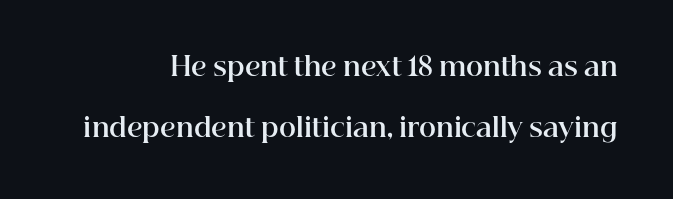
The image shows 26 px bold type, upright; set loose line spacing (2.35x), normal letter spacing, not underlined.
